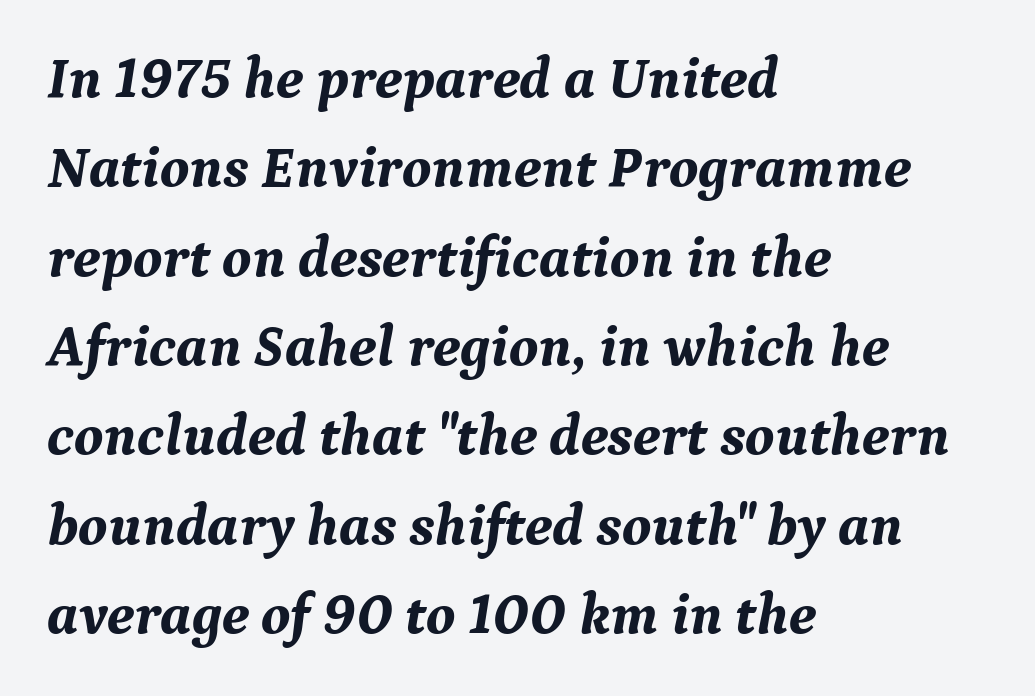
The image shows 58 px bold serif type, italic (leaning right); set left-aligned, normal line spacing (1.54x), normal letter spacing, not underlined; medium stroke contrast and a medium x-height.
